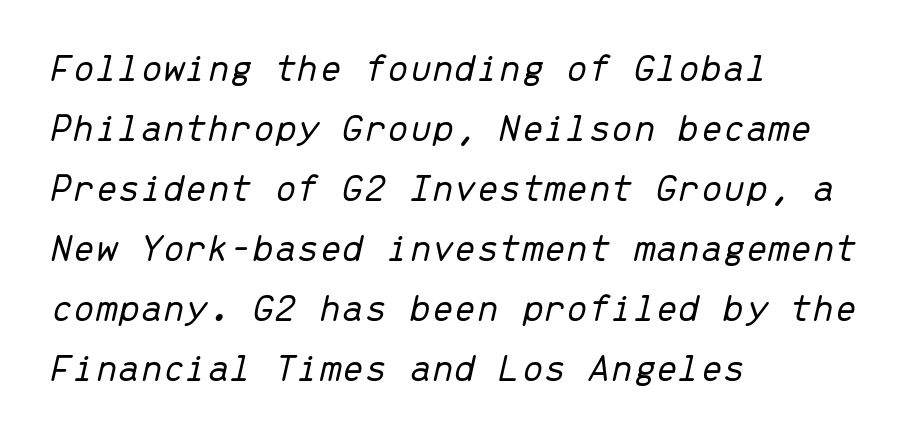
{"italic": "yes", "lean": "right", "slant_degrees": 13, "bold": "no", "weight": "light", "width": "normal", "stroke_contrast": "low", "x_height": "medium", "monospaced": "yes", "underline": "no", "align": "left", "line_spacing": "normal", "line_spacing_ratio": 1.5, "letter_spacing": "normal", "letter_spacing_em": 0.0, "glyph_px": 40}
